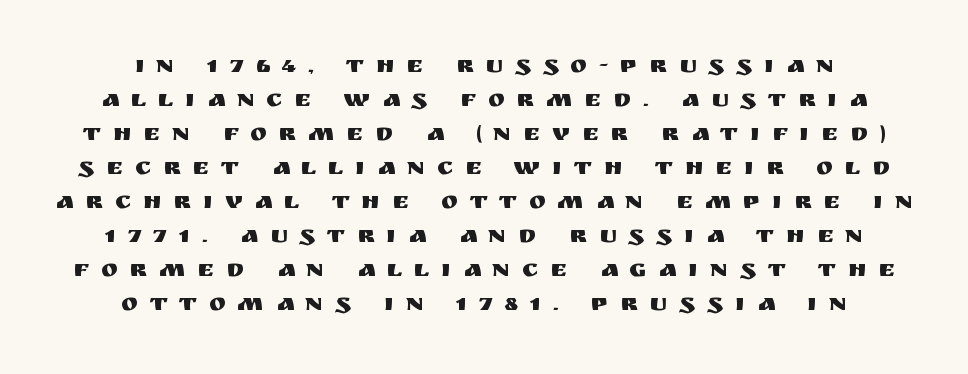
Q: Is the text italic (slanted)? A: No, it is upright.
Q: Is the text underlined? A: No.
Q: How is the paragraph aligned? A: Centered.
Q: Is the spacing between letters normal or unusually wide? A: Unusually wide.
Q: Is the spacing between lines tight, normal or loose? A: Normal.
